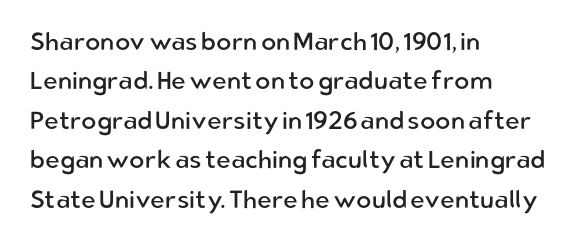
The image shows 25 px text type, upright; set left-aligned, normal line spacing (1.58x), normal letter spacing, not underlined.
